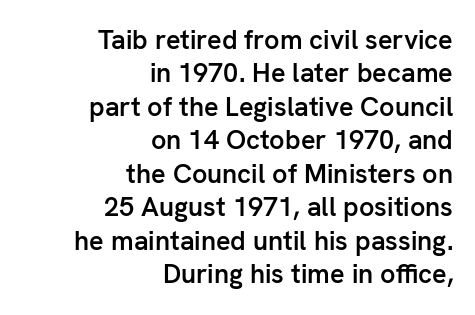
{"italic": "no", "bold": "semi", "underline": "no", "align": "right", "line_spacing_ratio": 1.24, "letter_spacing": "normal", "letter_spacing_em": 0.0, "glyph_px": 27}
